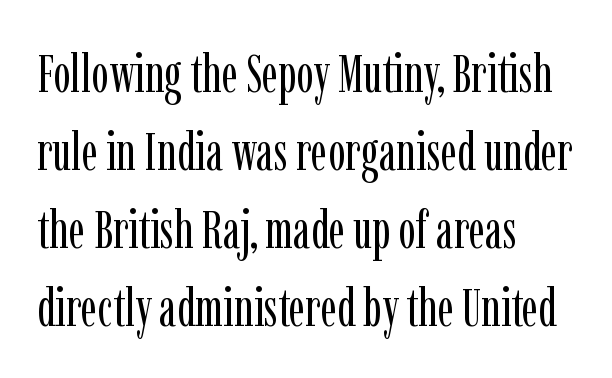
Q: Is the text bold? A: No.
Q: Is the text italic (slanted)? A: No, it is upright.
Q: Is the typeface a serif or a sans-serif typeface? A: Serif.
Q: Is the text underlined? A: No.
Q: How is the paragraph aligned? A: Left-aligned.
Q: Is the spacing between letters normal or unusually wide? A: Normal.
Q: Is the spacing between lines tight, normal or loose? A: Normal.
Q: Width (condensed, normal, or wide)? A: Condensed.
Q: Stroke contrast? A: Low.
Q: x-height? A: Medium.
Q: Monospaced? A: No.
